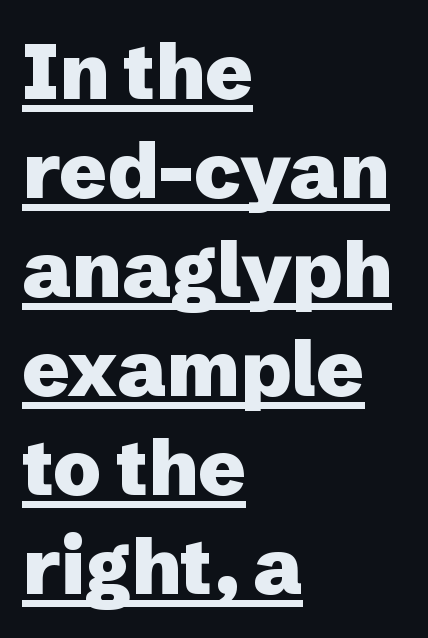
Left-aligned paragraph, ragged on the right. Heavy-handed strokes throughout: this text is bold. Glance below the letters and you will spot a drawn line. The face used here is a sans, in the tradition of grotesques and geometrics. Spacing verdict: proportional, widths tailored to each character.
